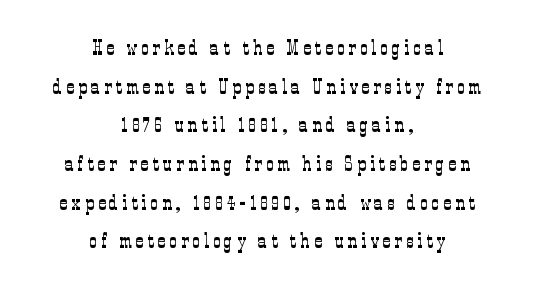
{"italic": "no", "bold": "no", "underline": "no", "align": "center", "line_spacing_ratio": 1.84, "letter_spacing": "wide", "letter_spacing_em": 0.2, "glyph_px": 21}
